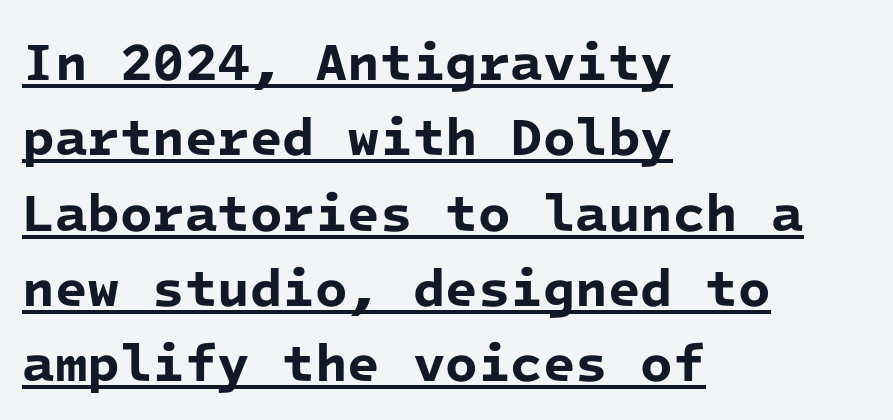
The image shows 53 px bold sans-serif type, monospaced; set left-aligned, normal line spacing (1.42x), normal letter spacing, underlined; low stroke contrast and a medium x-height.
